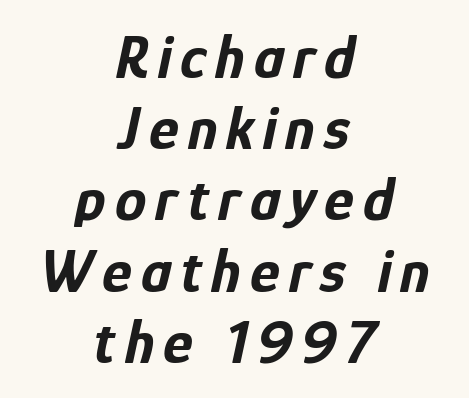
The image shows 63 px bold, condensed type, italic (leaning right); set centered, tight line spacing (1.13x), not underlined; low stroke contrast and a medium x-height.
